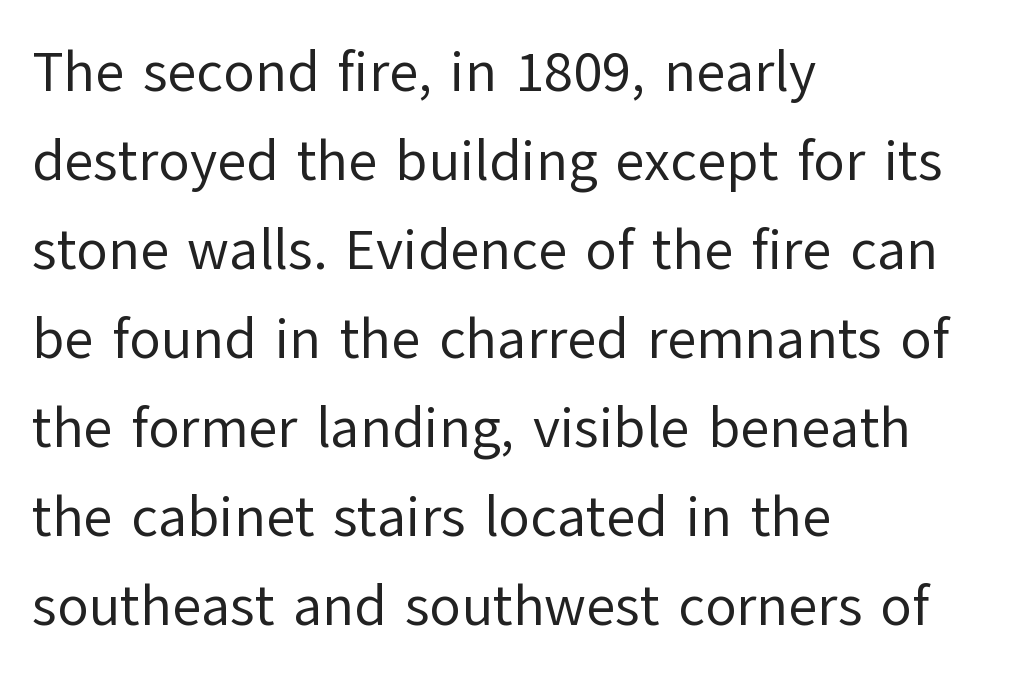
The image shows 57 px regular-weight sans-serif type, upright; set left-aligned, normal line spacing (1.56x), normal letter spacing, not underlined; low stroke contrast and a medium x-height.
